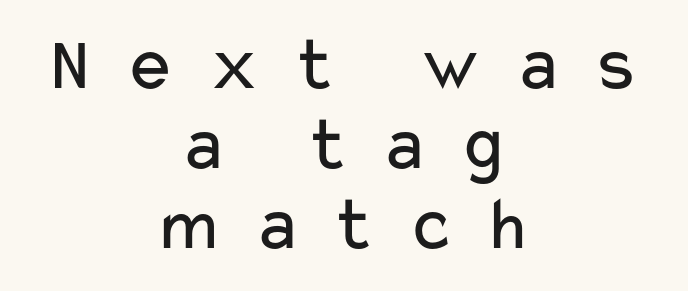
The image shows 77 px regular-weight, wide sans-serif type, upright; set centered, tight line spacing (1.04x), unusually wide letter spacing (+0.37 em), not underlined; low stroke contrast and a medium x-height.
